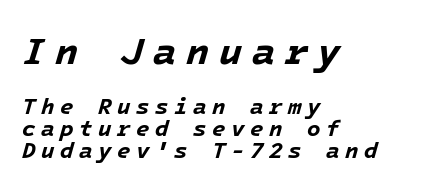
The lines in this sample share a left origin and differ only in where they stop. The composition opens big and finishes small. Bare-footed words on every line. The designer dialed line spacing down below the default. Heavy-handed strokes throughout: this text is bold.
